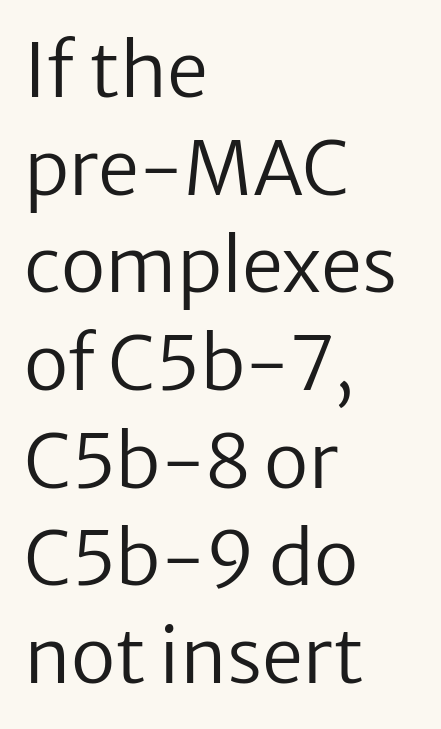
Q: Is the text bold? A: No.
Q: Is the text italic (slanted)? A: No, it is upright.
Q: Is the typeface a serif or a sans-serif typeface? A: Sans-serif.
Q: Is the text underlined? A: No.
Q: How is the paragraph aligned? A: Left-aligned.
Q: Is the spacing between letters normal or unusually wide? A: Normal.
Q: Is the spacing between lines tight, normal or loose? A: Normal.
Q: Width (condensed, normal, or wide)? A: Normal.
Q: Stroke contrast? A: Low.
Q: x-height? A: Medium.
Q: Monospaced? A: No.
